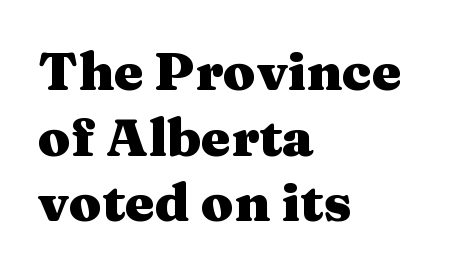
The image shows 53 px heavy, wide serif type, upright; set left-aligned, line spacing 1.24x, normal letter spacing, not underlined; medium stroke contrast and a medium x-height.
